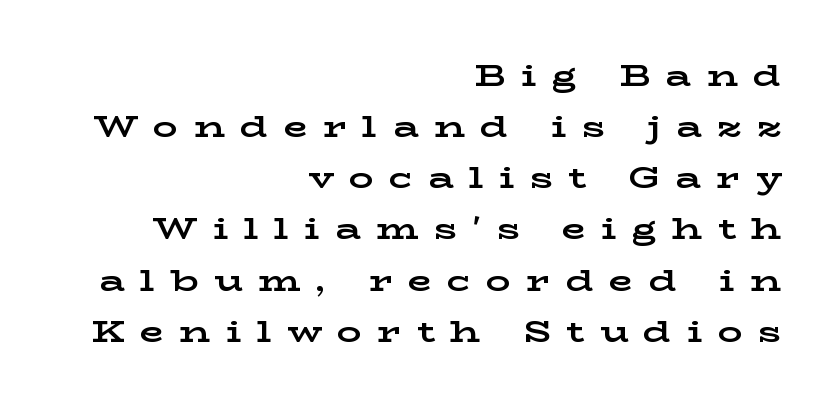
Q: Is the text bold? A: Yes.
Q: Is the text italic (slanted)? A: No, it is upright.
Q: Is the typeface a serif or a sans-serif typeface? A: Serif.
Q: Is the text underlined? A: No.
Q: How is the paragraph aligned? A: Right-aligned.
Q: Is the spacing between letters normal or unusually wide? A: Unusually wide.
Q: Is the spacing between lines tight, normal or loose? A: Normal.
Q: Width (condensed, normal, or wide)? A: Wide.
Q: Stroke contrast? A: Low.
Q: x-height? A: Medium.
Q: Monospaced? A: No.
